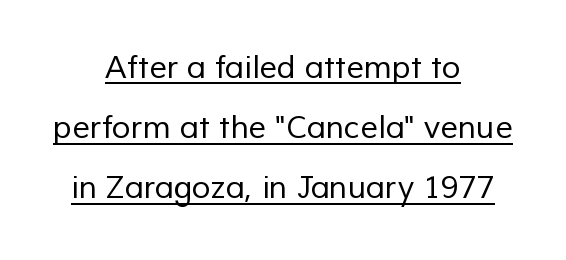
Q: Is the text bold? A: No.
Q: Is the typeface a serif or a sans-serif typeface? A: Sans-serif.
Q: Is the text underlined? A: Yes.
Q: How is the paragraph aligned? A: Centered.
Q: Is the spacing between letters normal or unusually wide? A: Normal.
Q: Is the spacing between lines tight, normal or loose? A: Loose.
Q: Width (condensed, normal, or wide)? A: Normal.
Q: Stroke contrast? A: Low.
Q: x-height? A: Medium.
Q: Monospaced? A: No.
